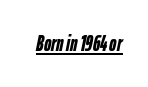
Q: Is the text bold? A: Yes.
Q: Is the text italic (slanted)? A: Yes, it leans right by about 12 degrees.
Q: Is the text underlined? A: Yes.
Q: Is the spacing between letters normal or unusually wide? A: Normal.
